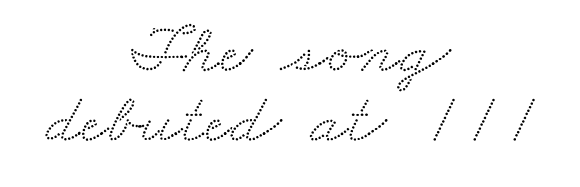
Both edges are ragged and mirror each other, which tells us the setting is centered. The face used here is proportionally spaced, like ordinary book or web type. How are the letters spaced? Ordinarily, with no added tracking. Leading: reduced. The baseline area is clear.
